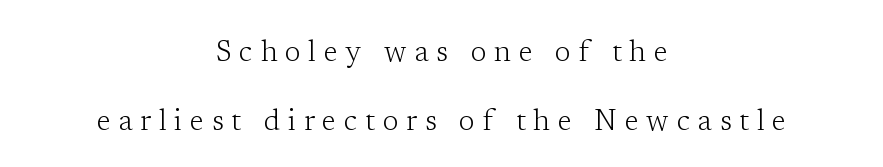
The image shows 29 px light serif type, upright; set centered, loose line spacing (2.37x), unusually wide letter spacing (+0.27 em), not underlined; low stroke contrast and a medium x-height.
